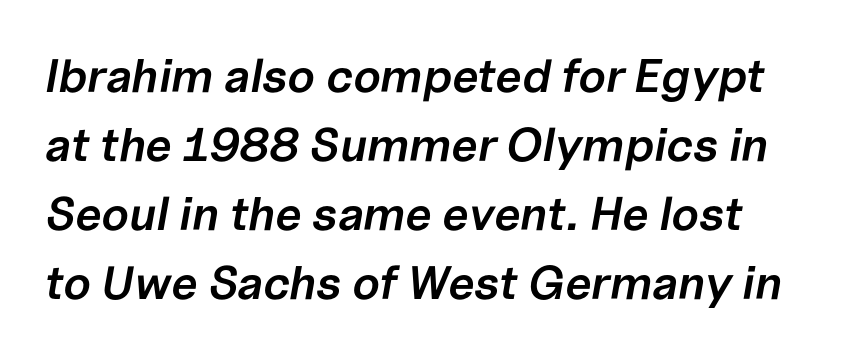
{"italic": "yes", "lean": "right", "slant_degrees": 10, "bold": "semi", "weight": "semibold", "width": "normal", "stroke_contrast": "low", "x_height": "medium", "monospaced": "no", "underline": "no", "line_spacing": "normal", "line_spacing_ratio": 1.47, "letter_spacing": "normal", "letter_spacing_em": 0.0, "glyph_px": 47}
